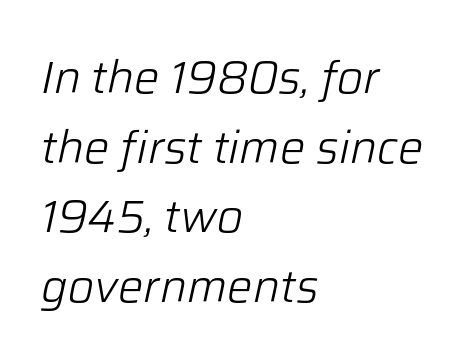
The image shows 45 px light type, italic (leaning right); set left-aligned, normal line spacing (1.55x), normal letter spacing, not underlined; low stroke contrast and a medium x-height.
